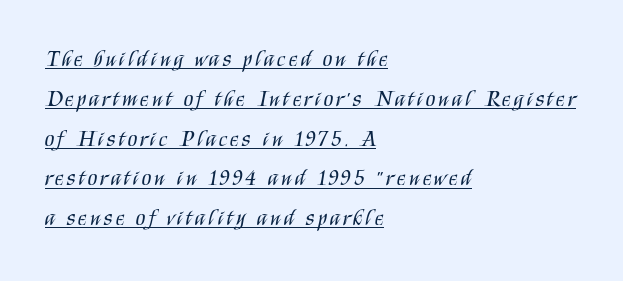
Q: Is the text bold? A: No.
Q: Is the text italic (slanted)? A: Yes.
Q: Is the text underlined? A: Yes.
Q: How is the paragraph aligned? A: Left-aligned.
